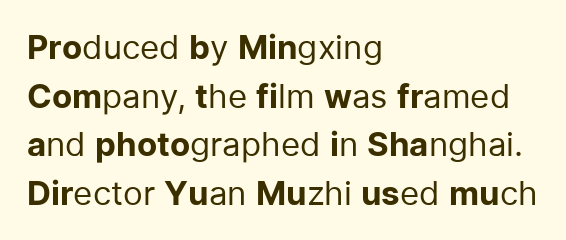
{"serif": "no", "italic": "no", "bold": "no", "weight": "regular", "width": "normal", "stroke_contrast": "low", "x_height": "medium", "monospaced": "no", "underline": "no", "align": "left", "line_spacing": "normal", "line_spacing_ratio": 1.47, "letter_spacing": "normal", "letter_spacing_em": 0.0, "glyph_px": 33}
